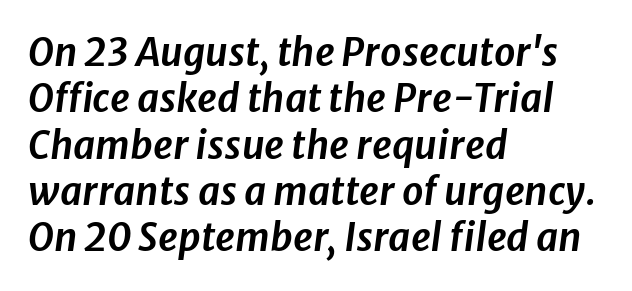
Q: Is the text italic (slanted)? A: Yes, it leans right by about 8 degrees.
Q: Is the text underlined? A: No.
Q: How is the paragraph aligned? A: Left-aligned.
Q: Is the spacing between letters normal or unusually wide? A: Normal.
Q: Width (condensed, normal, or wide)? A: Normal.
Q: Stroke contrast? A: Low.
Q: x-height? A: Medium.
Q: Monospaced? A: No.
